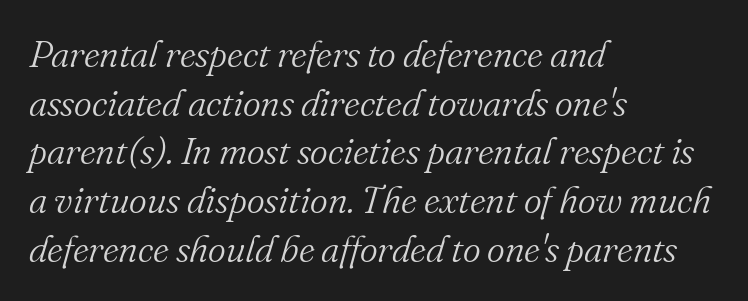
Q: Is the text bold? A: No.
Q: Is the text italic (slanted)? A: Yes, it leans right by about 16 degrees.
Q: Is the typeface a serif or a sans-serif typeface? A: Serif.
Q: Is the text underlined? A: No.
Q: How is the paragraph aligned? A: Left-aligned.
Q: Is the spacing between letters normal or unusually wide? A: Normal.
Q: Is the spacing between lines tight, normal or loose? A: Normal.
Q: Width (condensed, normal, or wide)? A: Normal.
Q: Stroke contrast? A: Medium.
Q: x-height? A: Small.
Q: Monospaced? A: No.
